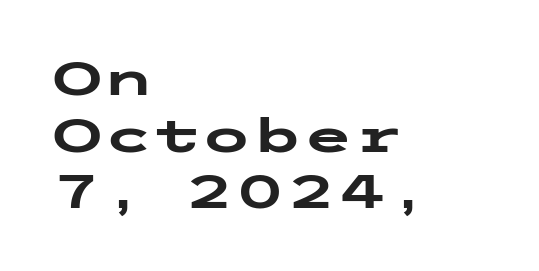
The image shows 46 px heavy, wide sans-serif type, upright; set left-aligned, line spacing 1.23x, normal letter spacing, not underlined; low stroke contrast and a medium x-height.
